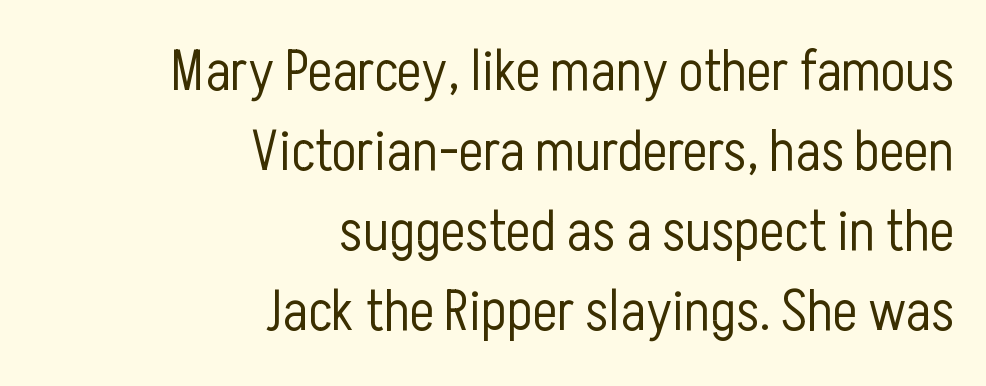
Counters stay open thanks to moderate or lighter strokes. The lines in this sample share a right terminus and differ only in where they begin. This sample has the flowing, uneven cadence of proportional lettering. The string is rendered with underlining switched off.
